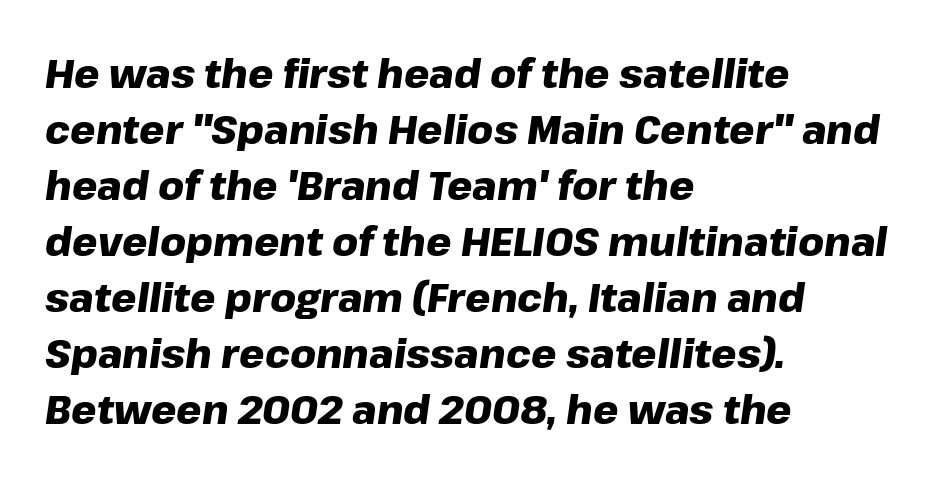
The image shows 40 px heavy type, italic (leaning right); set left-aligned, normal line spacing (1.4x), normal letter spacing, not underlined; low stroke contrast and a medium x-height.
